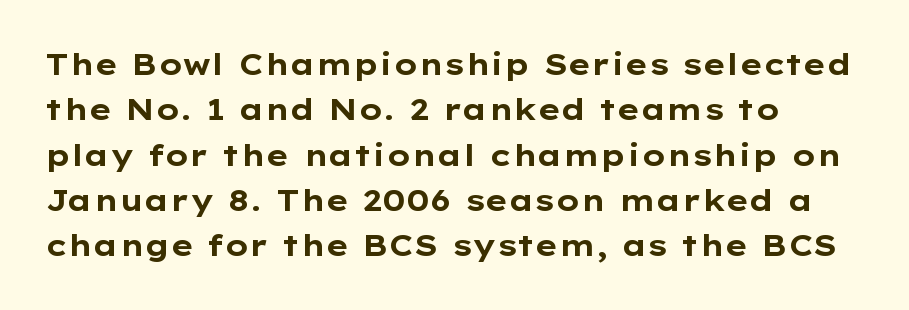
Q: Is the text bold? A: Yes.
Q: Is the text italic (slanted)? A: No, it is upright.
Q: Is the typeface a serif or a sans-serif typeface? A: Sans-serif.
Q: Is the text underlined? A: No.
Q: How is the paragraph aligned? A: Left-aligned.
Q: Is the spacing between letters normal or unusually wide? A: Normal.
Q: Is the spacing between lines tight, normal or loose? A: Normal.
Q: Width (condensed, normal, or wide)? A: Wide.
Q: Stroke contrast? A: Low.
Q: x-height? A: Medium.
Q: Monospaced? A: No.
